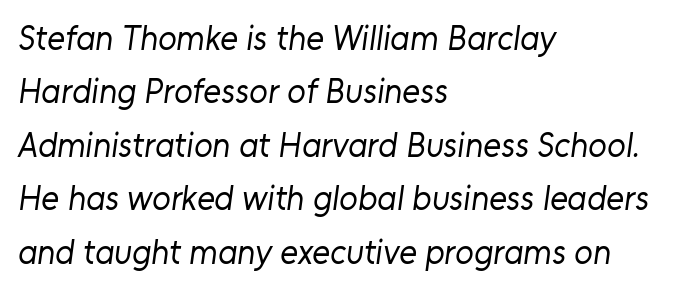
Q: Is the text bold? A: No.
Q: Is the typeface a serif or a sans-serif typeface? A: Sans-serif.
Q: Is the text underlined? A: No.
Q: How is the paragraph aligned? A: Left-aligned.
Q: Is the spacing between letters normal or unusually wide? A: Normal.
Q: Is the spacing between lines tight, normal or loose? A: Normal.
Q: Width (condensed, normal, or wide)? A: Normal.
Q: Stroke contrast? A: Low.
Q: x-height? A: Medium.
Q: Monospaced? A: No.
